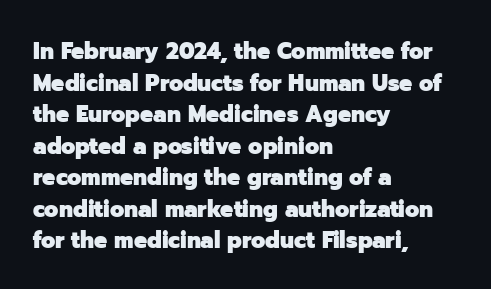
The image shows 23 px bold type, upright; set left-aligned, normal line spacing (1.37x), normal letter spacing, not underlined.
